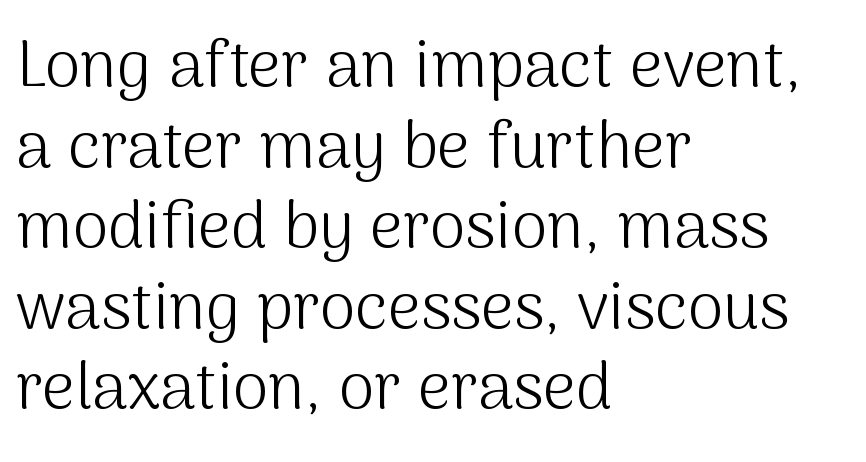
A typesetter would call this zero additional tracking. Descenders are the only things crossing below the line. A classic flush-left, rag-right setting is used for this passage. Note the varied advance widths — an 'i' is clearly narrower than an 'm'. This is the regular roman posture of the typeface.
